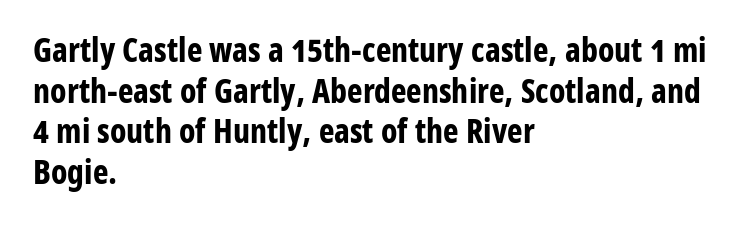
Q: Is the text bold? A: Yes.
Q: Is the text italic (slanted)? A: No, it is upright.
Q: Is the typeface a serif or a sans-serif typeface? A: Sans-serif.
Q: Is the text underlined? A: No.
Q: How is the paragraph aligned? A: Left-aligned.
Q: Is the spacing between letters normal or unusually wide? A: Normal.
Q: Width (condensed, normal, or wide)? A: Condensed.
Q: Stroke contrast? A: Low.
Q: x-height? A: Medium.
Q: Monospaced? A: No.
